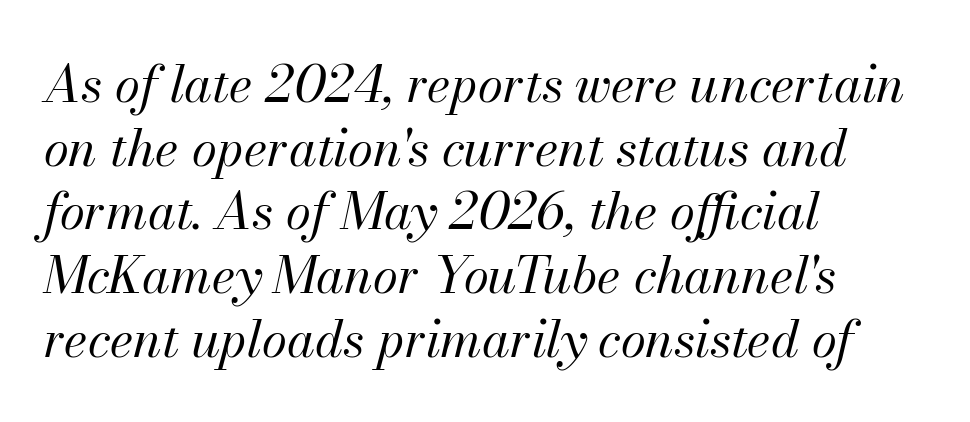
These lines are rendered in a variable-pitch font. Underlining? Definitely not there. Leading matches the norm, producing a regular column. Weight: in the light-to-regular range. The lines in this sample share a left origin and differ only in where they stop.
